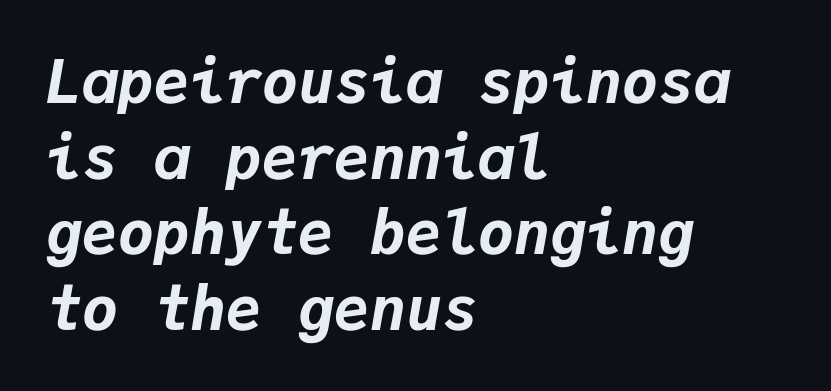
These lines keep a tight, regular rhythm from letter to letter. The space between consecutive lines is moderate. Here the designer chose a console-style face with uniform glyph widths. The rag falls on the right side of this text block. Slanted lettering throughout.
